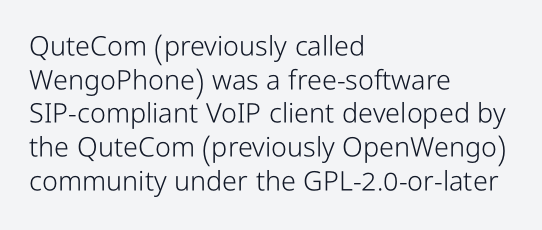
{"italic": "no", "bold": "no", "underline": "no", "align": "left", "line_spacing": "normal", "line_spacing_ratio": 1.25, "letter_spacing": "normal", "letter_spacing_em": 0.0, "glyph_px": 27}
